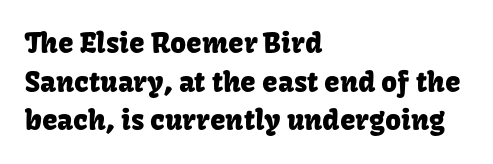
{"serif": "no", "italic": "no", "width": "normal", "stroke_contrast": "low", "x_height": "medium", "monospaced": "no", "underline": "no", "align": "left", "line_spacing": "normal", "line_spacing_ratio": 1.38, "letter_spacing": "normal", "letter_spacing_em": 0.0, "glyph_px": 28}
